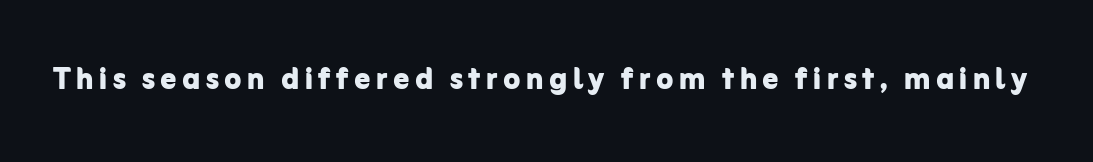
{"serif": "no", "italic": "no", "bold": "yes", "weight": "bold", "width": "normal", "stroke_contrast": "low", "x_height": "medium", "monospaced": "no", "underline": "no", "glyph_px": 39}
